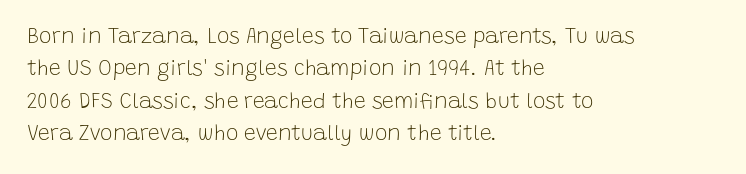
{"italic": "no", "bold": "no", "underline": "no", "align": "left", "line_spacing": "normal", "line_spacing_ratio": 1.54, "letter_spacing": "normal", "letter_spacing_em": 0.0, "glyph_px": 21}
